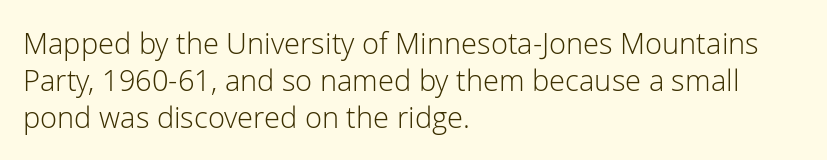
The image shows 29 px light sans-serif type, upright; set left-aligned, normal line spacing (1.27x), normal letter spacing, not underlined; low stroke contrast and a medium x-height.
